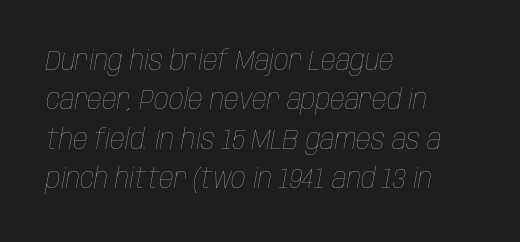
The vertical gap from one line to the next is medium. Caption: multi-line text, flush left, ragged right. An italicized treatment has been applied to the whole sample. There is no visible air inserted between adjacent glyphs.
